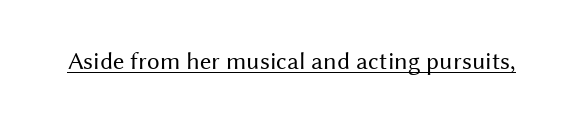
The letterforms sit at book weight or below. Posture: upright roman. Here the glyphs are tracked normally, forming tight word shapes. The words here are underlined.
